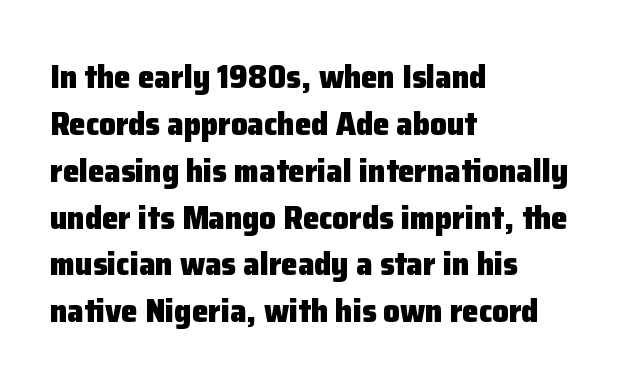
The image shows 33 px heavy sans-serif type, upright; set left-aligned, normal line spacing (1.42x), normal letter spacing, not underlined; low stroke contrast and a medium x-height.
